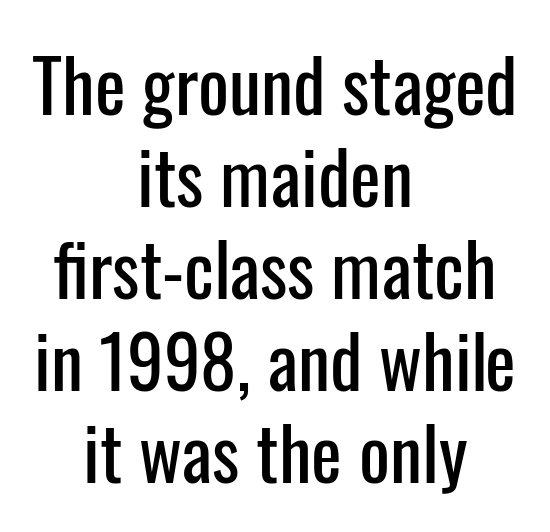
{"serif": "no", "italic": "no", "width": "condensed", "stroke_contrast": "low", "x_height": "medium", "monospaced": "no", "underline": "no", "align": "center", "line_spacing": "normal", "line_spacing_ratio": 1.26, "letter_spacing": "normal", "letter_spacing_em": 0.0, "glyph_px": 73}
